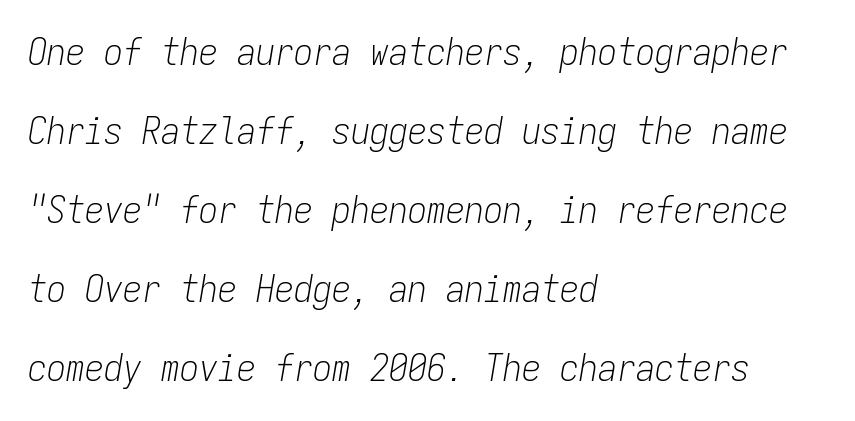
The image shows 38 px light, condensed type, italic (leaning right), monospaced; set left-aligned, loose line spacing (2.08x), normal letter spacing, not underlined; low stroke contrast and a medium x-height.
